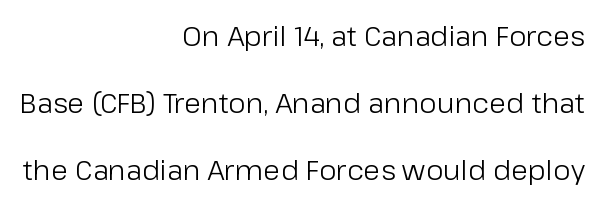
The image shows 28 px light sans-serif type, upright; set right-aligned, loose line spacing (2.4x), normal letter spacing, not underlined; low stroke contrast and a medium x-height.
